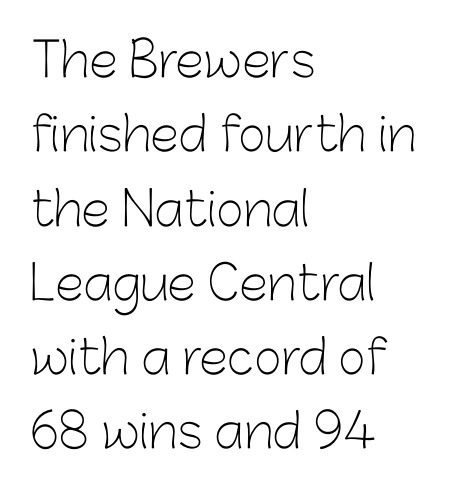
Q: Is the text bold? A: No.
Q: Is the text italic (slanted)? A: No, it is upright.
Q: Is the typeface a serif or a sans-serif typeface? A: Sans-serif.
Q: Is the text underlined? A: No.
Q: How is the paragraph aligned? A: Left-aligned.
Q: Is the spacing between letters normal or unusually wide? A: Normal.
Q: Is the spacing between lines tight, normal or loose? A: Normal.
Q: Width (condensed, normal, or wide)? A: Normal.
Q: Stroke contrast? A: Low.
Q: x-height? A: Medium.
Q: Monospaced? A: No.
